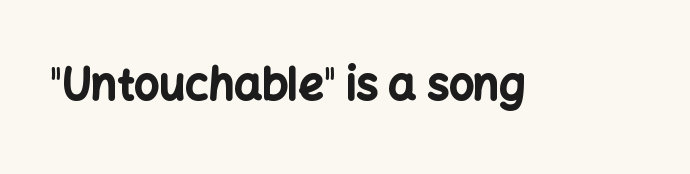
The tracking reads as untouched default to a designer's eye. Only glyphs here, with clear space below each row. The font's upright variant was chosen for this text. Compared with an ordinary text face, these strokes are far heavier — a full bold.
